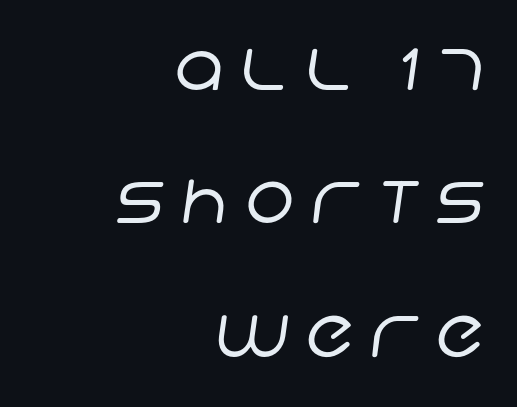
Q: Is the text bold? A: No.
Q: Is the typeface a serif or a sans-serif typeface? A: Sans-serif.
Q: Is the text underlined? A: No.
Q: How is the paragraph aligned? A: Right-aligned.
Q: Is the spacing between letters normal or unusually wide? A: Unusually wide.
Q: Is the spacing between lines tight, normal or loose? A: Loose.
Q: Width (condensed, normal, or wide)? A: Normal.
Q: Stroke contrast? A: Low.
Q: x-height? A: Large.
Q: Monospaced? A: No.
